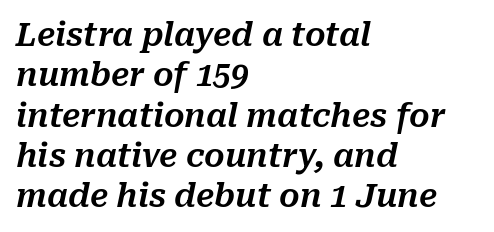
Decoration check: the copy has no underline. Does the copy run flush right? No — it runs flush left. Honestly, the row spacing looks completely unremarkable. The whole block is typeset with a tilt. Honestly, the letter spacing is just normal — you wouldn't notice it.
